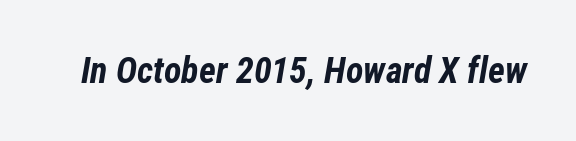
Q: Is the text bold? A: Yes.
Q: Is the text italic (slanted)? A: Yes, it leans right by about 12 degrees.
Q: Is the text underlined? A: No.
Q: Is the spacing between letters normal or unusually wide? A: Normal.
Q: Width (condensed, normal, or wide)? A: Condensed.
Q: Stroke contrast? A: Low.
Q: x-height? A: Medium.
Q: Monospaced? A: No.
